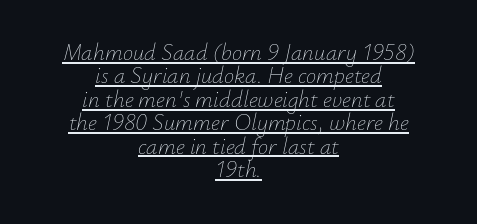
Q: Is the text bold? A: No.
Q: Is the text italic (slanted)? A: Yes, it leans right by about 12 degrees.
Q: Is the text underlined? A: Yes.
Q: How is the paragraph aligned? A: Centered.
Q: Is the spacing between letters normal or unusually wide? A: Normal.
Q: Is the spacing between lines tight, normal or loose? A: Tight.
